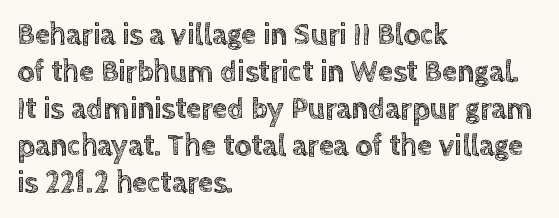
The space beneath each line is pristine and unruled. Upright lettering throughout. Here the designer chose a conventional face with non-uniform glyph widths. Layout note: lines flush left. Honestly, the letter spacing is just normal — you wouldn't notice it.
